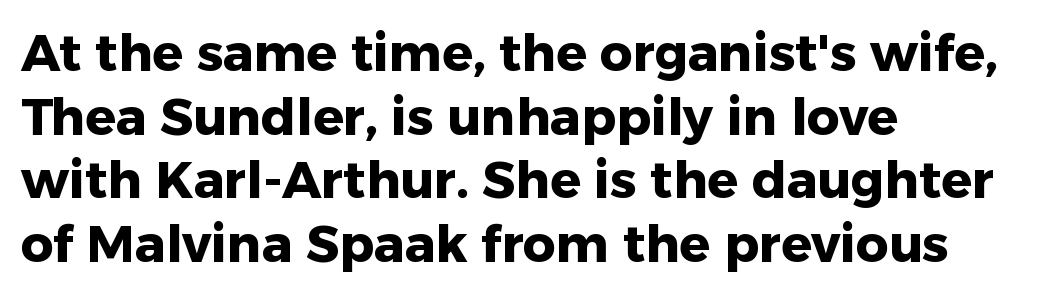
{"serif": "no", "italic": "no", "bold": "yes", "weight": "heavy", "width": "normal", "stroke_contrast": "low", "x_height": "medium", "monospaced": "no", "underline": "no", "align": "left", "line_spacing": "normal", "line_spacing_ratio": 1.25, "letter_spacing": "normal", "letter_spacing_em": 0.0, "glyph_px": 51}
